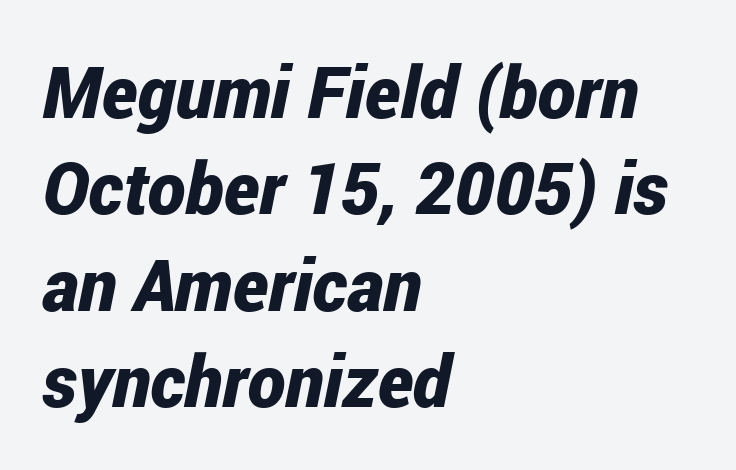
Q: Is the text bold? A: Yes.
Q: Is the text italic (slanted)? A: Yes, it leans right by about 12 degrees.
Q: Is the text underlined? A: No.
Q: How is the paragraph aligned? A: Left-aligned.
Q: Is the spacing between letters normal or unusually wide? A: Normal.
Q: Is the spacing between lines tight, normal or loose? A: Normal.
Q: Width (condensed, normal, or wide)? A: Condensed.
Q: Stroke contrast? A: Low.
Q: x-height? A: Medium.
Q: Monospaced? A: No.
